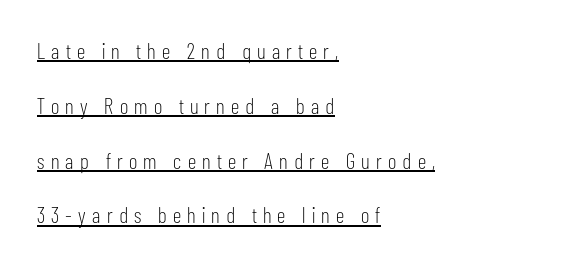
{"italic": "no", "bold": "no", "underline": "yes", "align": "left", "line_spacing": "loose", "line_spacing_ratio": 2.49, "letter_spacing": "wide", "letter_spacing_em": 0.28, "glyph_px": 22}
